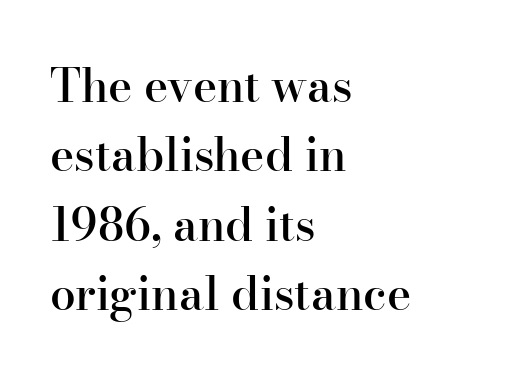
The specimen omits any rule beneath the text block's lines. Italic: no, the glyphs are upright roman. Compared with an ordinary text face, these strokes are moderately heavier — a semibold. The passage shown is typeset with a serif family.
